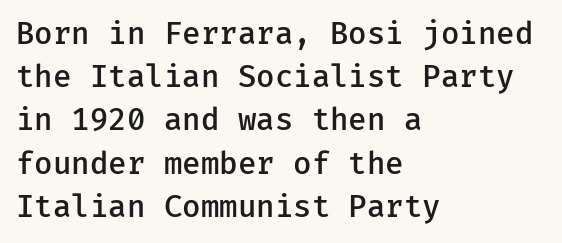
Horizontal alignment here is leftward, the default for most running prose. Italic? Not at all — the glyphs are vertical. Firm but not heavy-handed strokes: this text is semibold. Plain, unruled lines of type. Default kerning and tracking; the words read as compact shapes.
